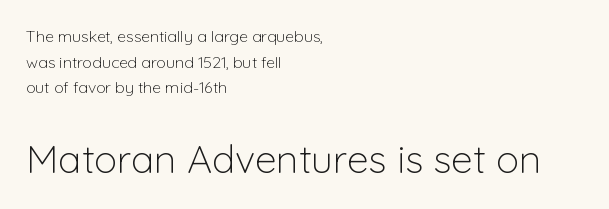
The image shows 39 px light sans-serif type, upright; set left-aligned, normal line spacing (1.6x), normal letter spacing, not underlined; the second (bottom) block is 2.44x larger; low stroke contrast and a medium x-height.
